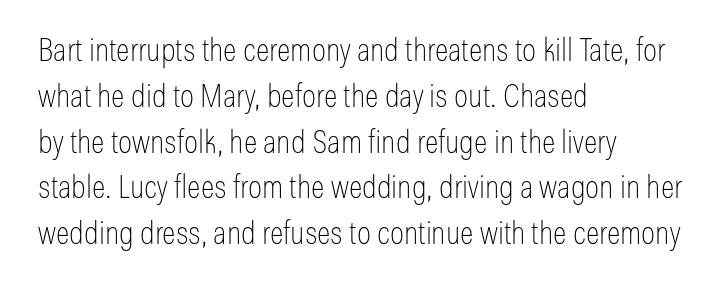
{"serif": "no", "italic": "no", "bold": "no", "weight": "thin", "width": "condensed", "stroke_contrast": "low", "x_height": "medium", "monospaced": "no", "underline": "no", "align": "left", "line_spacing": "normal", "line_spacing_ratio": 1.43, "letter_spacing": "normal", "letter_spacing_em": 0.0, "glyph_px": 32}
